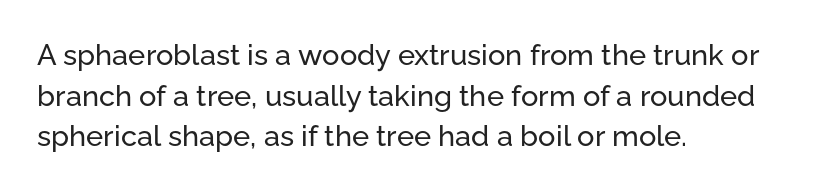
The image shows 29 px sans-serif type, upright; set left-aligned, normal line spacing (1.4x), normal letter spacing, not underlined; low stroke contrast and a medium x-height.
